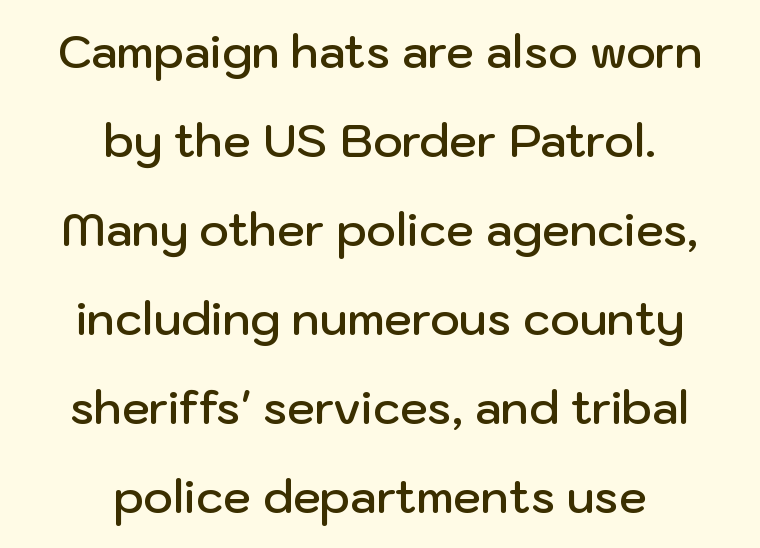
Q: Is the text bold? A: Semi-bold.
Q: Is the text italic (slanted)? A: No, it is upright.
Q: Is the typeface a serif or a sans-serif typeface? A: Sans-serif.
Q: Is the text underlined? A: No.
Q: How is the paragraph aligned? A: Centered.
Q: Is the spacing between letters normal or unusually wide? A: Normal.
Q: Is the spacing between lines tight, normal or loose? A: Loose.
Q: Width (condensed, normal, or wide)? A: Normal.
Q: Stroke contrast? A: Low.
Q: x-height? A: Medium.
Q: Monospaced? A: No.
